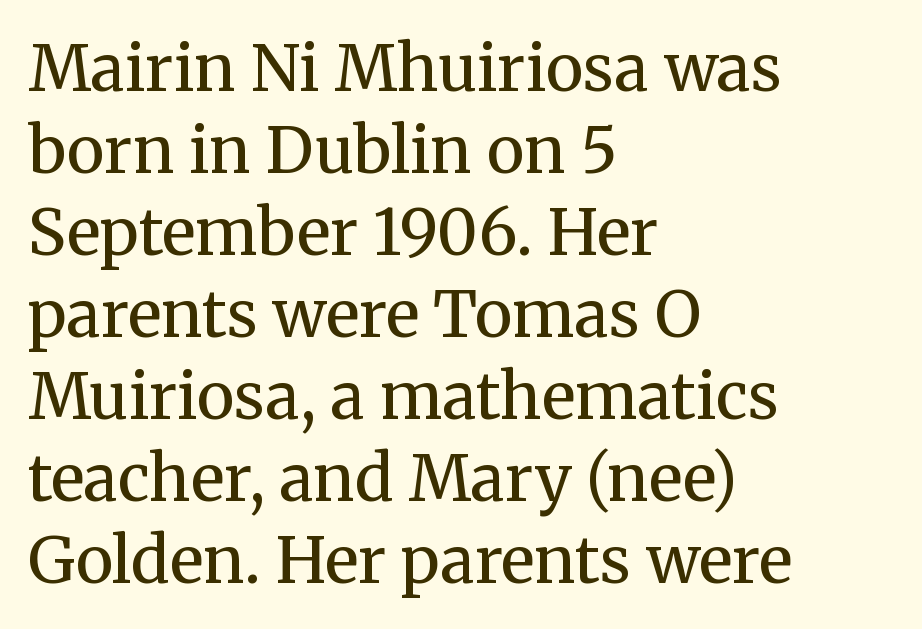
The image shows 64 px regular-weight serif type, upright; set left-aligned, normal line spacing (1.28x), normal letter spacing, not underlined; medium stroke contrast and a medium x-height.
